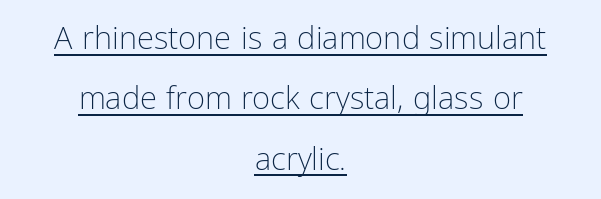
{"serif": "no", "italic": "no", "bold": "no", "weight": "light", "width": "condensed", "stroke_contrast": "low", "x_height": "medium", "monospaced": "no", "underline": "yes", "align": "center", "line_spacing": "loose", "line_spacing_ratio": 1.95, "letter_spacing": "normal", "letter_spacing_em": 0.0, "glyph_px": 31}
